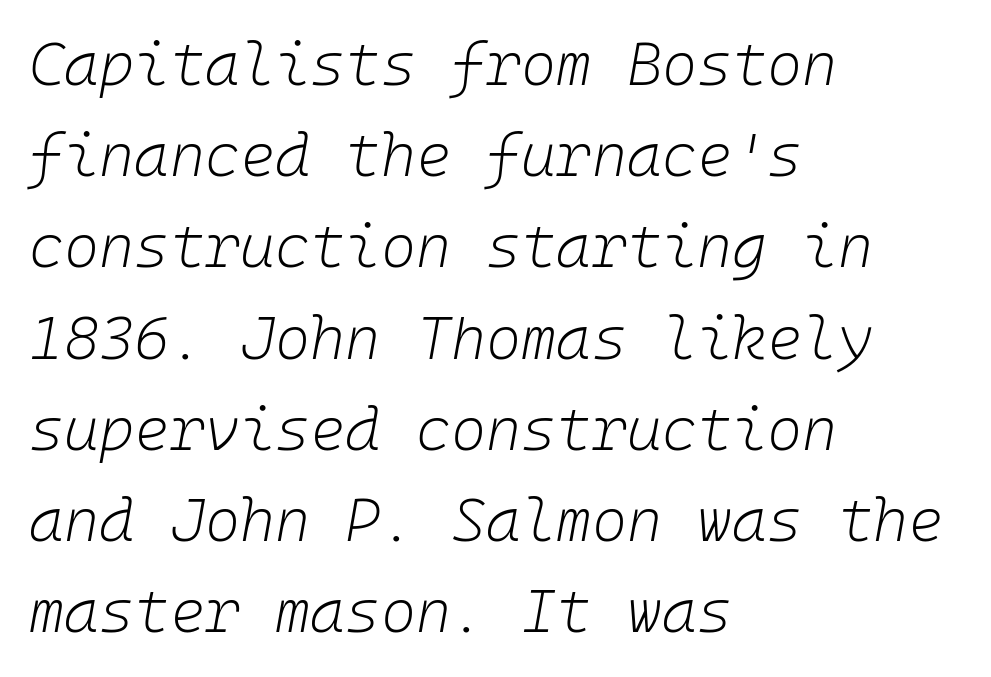
{"italic": "yes", "lean": "right", "slant_degrees": 10, "bold": "no", "weight": "light", "width": "normal", "stroke_contrast": "low", "x_height": "medium", "underline": "no", "align": "left", "line_spacing": "normal", "line_spacing_ratio": 1.52, "letter_spacing": "normal", "letter_spacing_em": 0.0, "glyph_px": 60}
